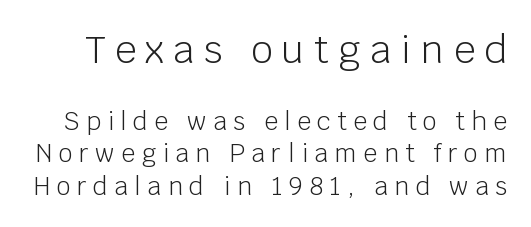
Q: Is the text bold? A: No.
Q: Is the text italic (slanted)? A: No, it is upright.
Q: Is the typeface a serif or a sans-serif typeface? A: Sans-serif.
Q: Is the text underlined? A: No.
Q: Is the spacing between letters normal or unusually wide? A: Unusually wide.
Q: Is the spacing between lines tight, normal or loose? A: Normal.
Q: Which block of text is set in a larger size, the first (top) or the second (bottom)? A: The first (top) one.
Q: Width (condensed, normal, or wide)? A: Normal.
Q: Stroke contrast? A: Low.
Q: x-height? A: Large.
Q: Monospaced? A: No.
